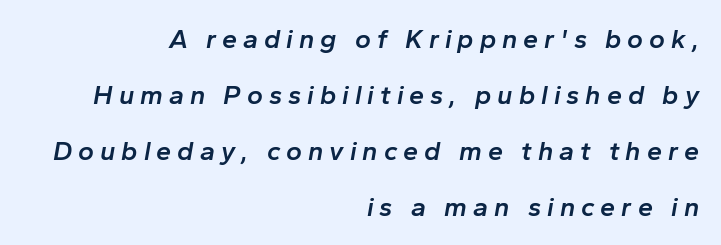
{"italic": "yes", "lean": "right", "slant_degrees": 10, "bold": "semi", "underline": "no", "align": "right", "line_spacing": "loose", "line_spacing_ratio": 2.07, "letter_spacing": "wide", "letter_spacing_em": 0.22, "glyph_px": 27}
